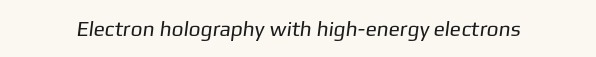
Students, note that the glyphs here touch the page at normal intervals. The typesetting does not lean heavy: it is not bold. Descender tails drop into unmarked territory.
